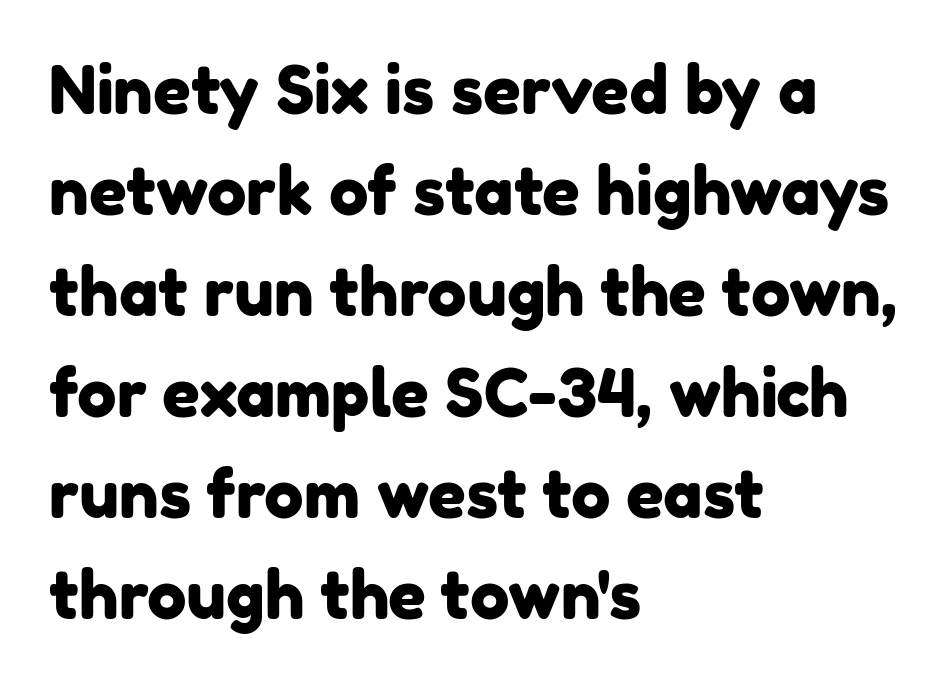
Beneath every word, the page is bare. These lines are rendered in a variable-pitch font. This rendering employs a face without finishing strokes, i.e., a sans-serif. The face used here is rendered with its standard letterfit. Every row of glyphs begins at an identical x-position on the left. Students, observe: this is what conventionally led text looks like.
